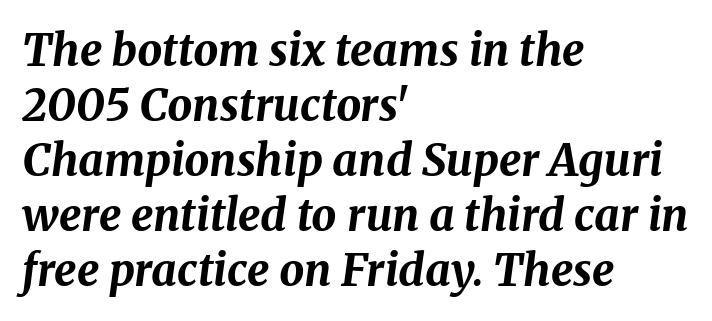
The baseline area is clear. The line texture is even and compact thanks to regular tracking. Think of a printed novel: that variable character pitch is what you see here. Typeset ragged right — the left edge is the straight one.
